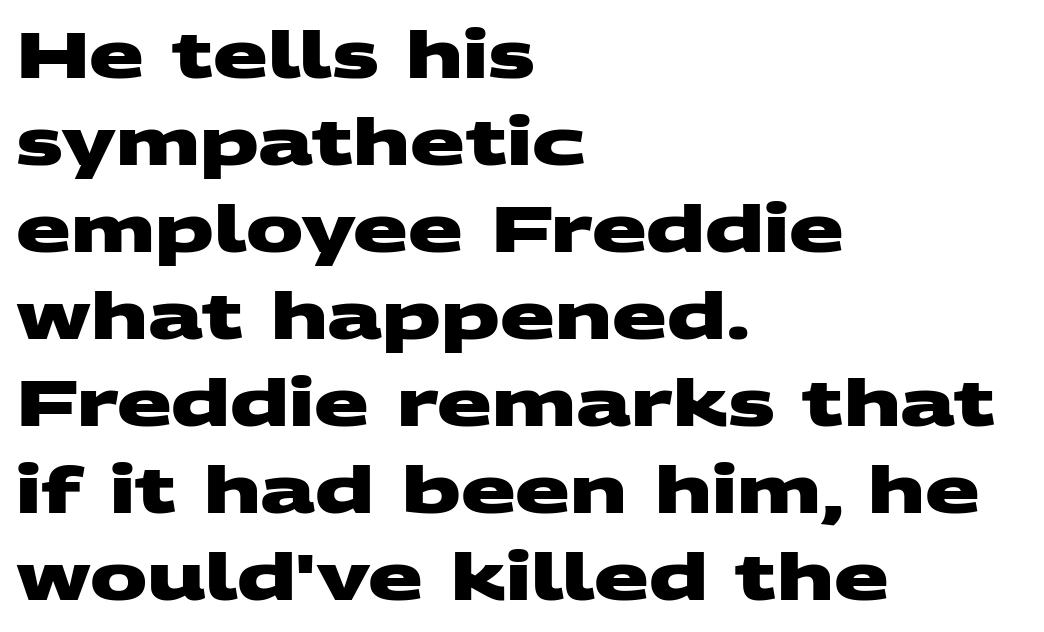
The image shows 64 px heavy, wide sans-serif type; set left-aligned, normal line spacing (1.36x), normal letter spacing, not underlined; medium stroke contrast and a large x-height.
